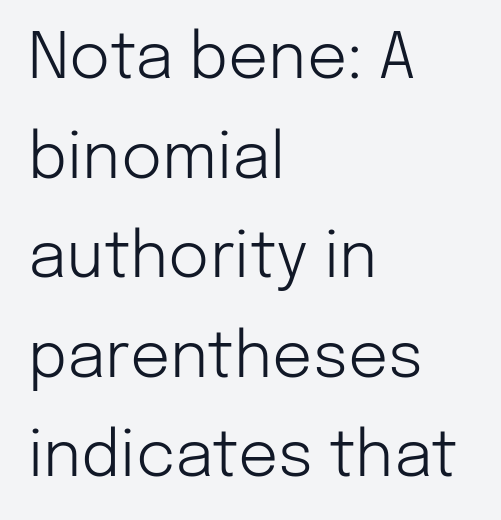
The image shows 63 px light sans-serif type, upright; set left-aligned, normal line spacing (1.58x), normal letter spacing, not underlined; low stroke contrast and a medium x-height.
